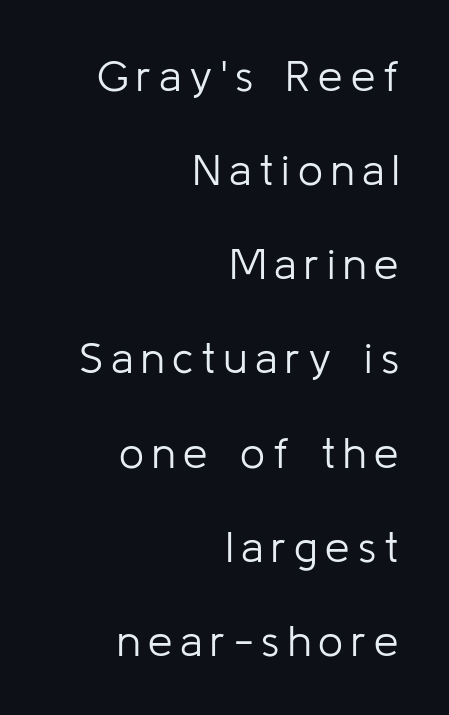
{"serif": "no", "italic": "no", "bold": "no", "weight": "light", "width": "normal", "stroke_contrast": "low", "x_height": "medium", "monospaced": "no", "underline": "no", "align": "right", "line_spacing": "loose", "line_spacing_ratio": 2.14, "glyph_px": 44}
